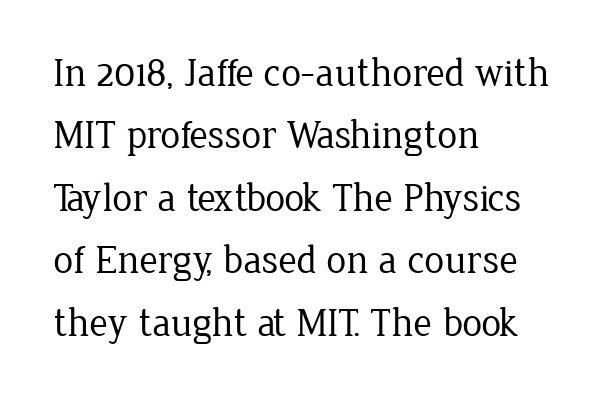
{"serif": "yes", "italic": "no", "bold": "no", "weight": "regular", "width": "normal", "stroke_contrast": "low", "x_height": "medium", "monospaced": "no", "underline": "no", "align": "left", "line_spacing": "normal", "line_spacing_ratio": 1.56, "letter_spacing": "normal", "letter_spacing_em": 0.0, "glyph_px": 40}
